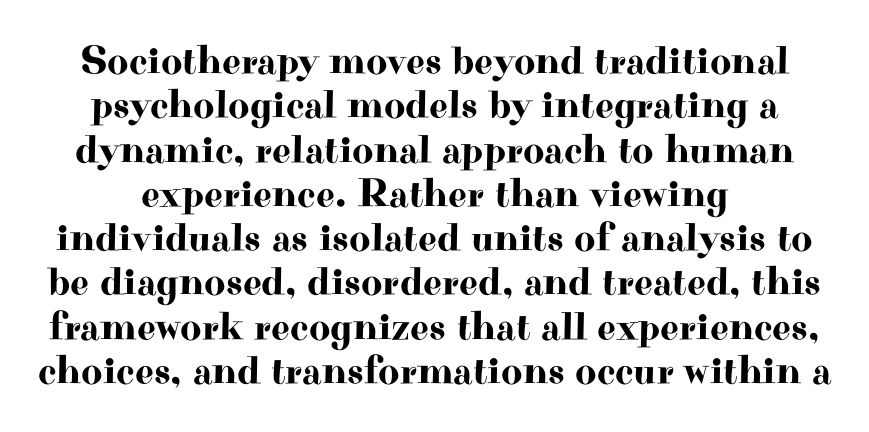
The face used here is proportionally spaced, like ordinary book or web type. Italic: no, the glyphs are upright roman. The foot of each line stays bare and open. Each word holds together tightly as a unit, with standard inter-letter gaps. The rendering shows small feet on the letterforms — a serif design.
